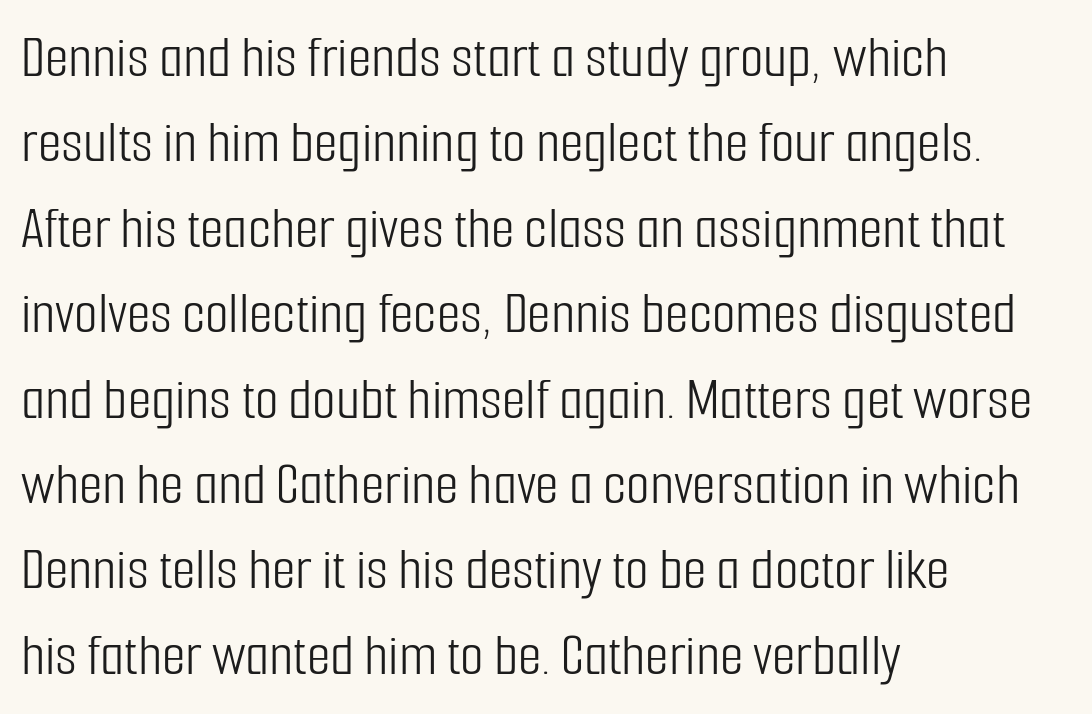
{"serif": "no", "italic": "no", "bold": "no", "weight": "light", "width": "condensed", "stroke_contrast": "low", "x_height": "medium", "monospaced": "no", "underline": "no", "align": "left", "line_spacing": "normal", "line_spacing_ratio": 1.4, "letter_spacing": "normal", "letter_spacing_em": 0.0, "glyph_px": 61}
